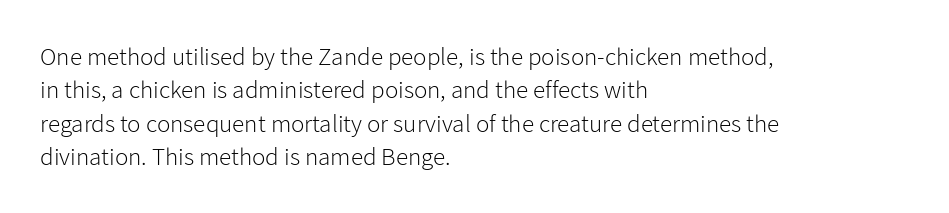
The image shows 25 px text type, upright; set left-aligned, normal line spacing (1.34x), normal letter spacing, not underlined.
